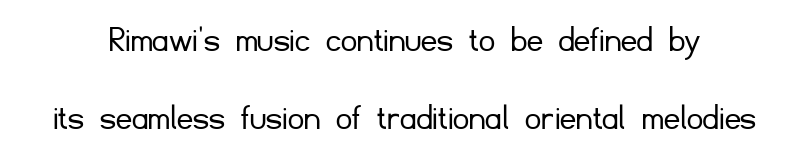
The image shows 39 px light sans-serif type, upright; set loose line spacing (2.01x), normal letter spacing, not underlined; low stroke contrast and a small x-height.
